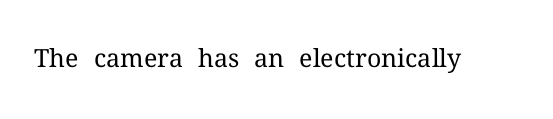
The image shows 25 px text type, upright; set normal letter spacing, not underlined.
